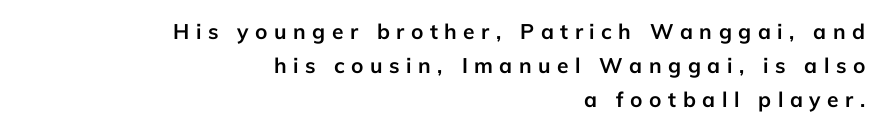
Q: Is the text bold? A: Yes.
Q: Is the text italic (slanted)? A: No, it is upright.
Q: Is the text underlined? A: No.
Q: How is the paragraph aligned? A: Right-aligned.
Q: Is the spacing between letters normal or unusually wide? A: Unusually wide.
Q: Is the spacing between lines tight, normal or loose? A: Normal.
